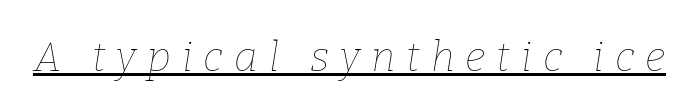
No extra ink here — the face is not bold. Is the letter spacing exaggerated? Yes — the characters are pushed far apart. The letters advance in unequal steps, a hallmark of proportional type. You can tell it's italic because the verticals aren't actually vertical. Students, observe the line beneath the letters — that is underlining.
